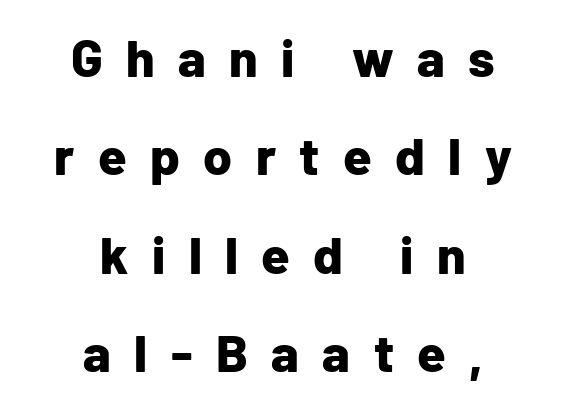
The image shows 52 px bold sans-serif type, upright; set centered, line spacing 1.89x, unusually wide letter spacing (+0.45 em), not underlined; low stroke contrast and a medium x-height.
